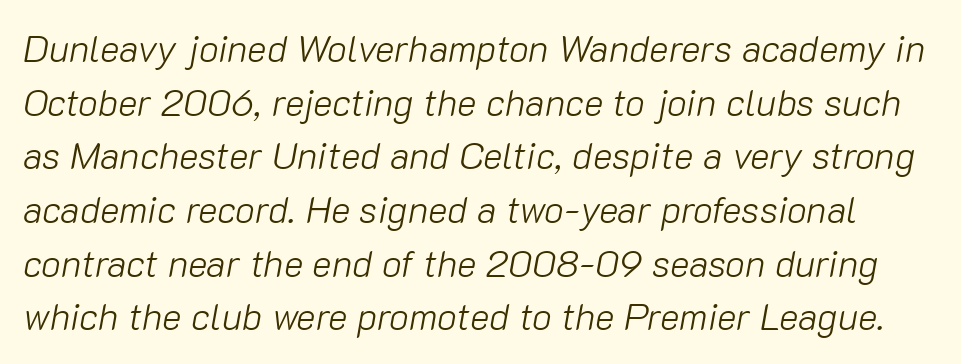
{"italic": "yes", "lean": "right", "slant_degrees": 10, "bold": "no", "weight": "light", "width": "normal", "stroke_contrast": "low", "x_height": "medium", "monospaced": "no", "underline": "no", "line_spacing": "normal", "line_spacing_ratio": 1.45, "letter_spacing": "normal", "letter_spacing_em": 0.0, "glyph_px": 37}
